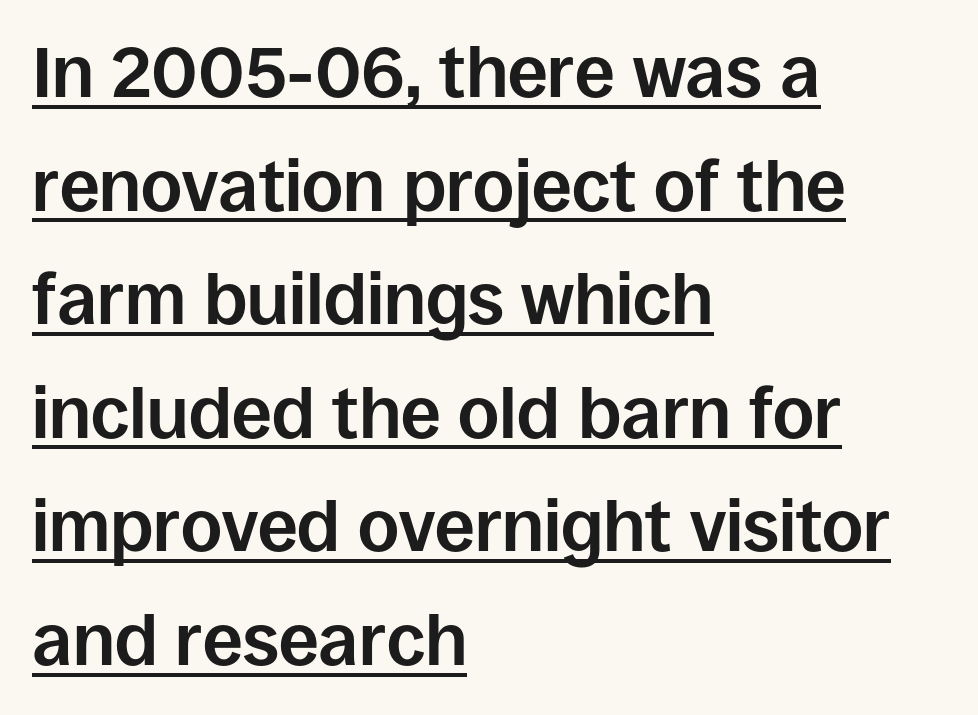
Q: Is the text bold? A: Yes.
Q: Is the text italic (slanted)? A: No, it is upright.
Q: Is the typeface a serif or a sans-serif typeface? A: Sans-serif.
Q: Is the text underlined? A: Yes.
Q: How is the paragraph aligned? A: Left-aligned.
Q: Is the spacing between letters normal or unusually wide? A: Normal.
Q: Is the spacing between lines tight, normal or loose? A: Normal.
Q: Width (condensed, normal, or wide)? A: Normal.
Q: Stroke contrast? A: Low.
Q: x-height? A: Large.
Q: Monospaced? A: No.
